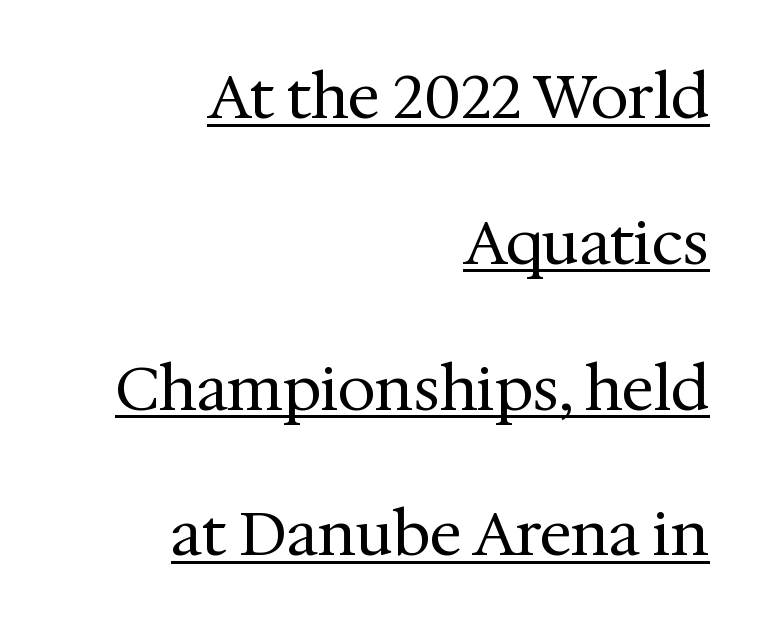
The compositor pushed each line to the right boundary. Spacing between characters is what you'd get straight out of the box. The face used here appears with an underline applied. Is the stroke heavy? The answer is a plain regular-or-lighter.
